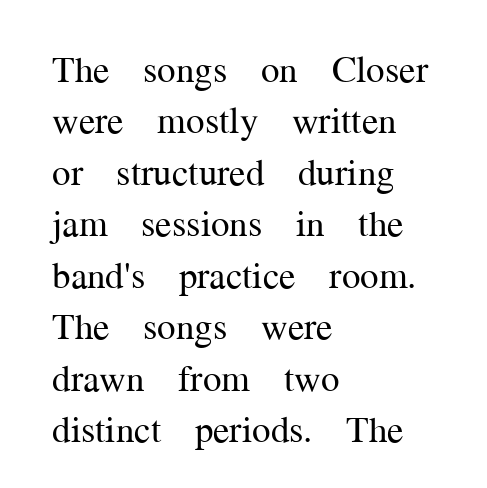
{"serif": "yes", "italic": "no", "bold": "no", "weight": "regular", "width": "normal", "stroke_contrast": "medium", "x_height": "medium", "monospaced": "no", "underline": "no", "align": "left", "line_spacing": "normal", "line_spacing_ratio": 1.39, "letter_spacing": "normal", "letter_spacing_em": 0.0, "glyph_px": 37}
